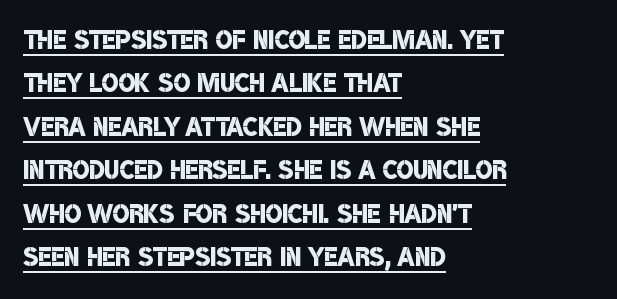
{"serif": "no", "bold": "semi", "weight": "semibold", "width": "condensed", "stroke_contrast": "low", "x_height": "large", "monospaced": "no", "underline": "yes", "align": "left", "line_spacing_ratio": 1.24, "letter_spacing": "normal", "letter_spacing_em": 0.0, "glyph_px": 35}
